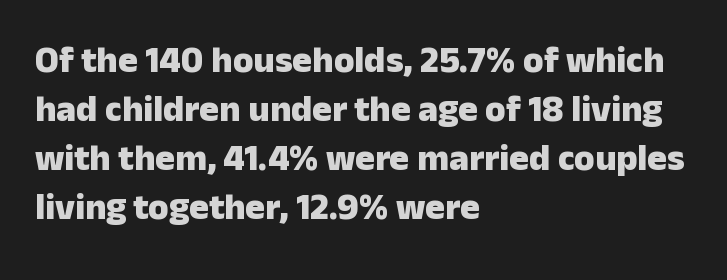
{"serif": "no", "italic": "no", "bold": "yes", "weight": "heavy", "width": "normal", "stroke_contrast": "low", "x_height": "medium", "monospaced": "no", "underline": "no", "align": "left", "line_spacing": "normal", "line_spacing_ratio": 1.32, "letter_spacing": "normal", "letter_spacing_em": 0.0, "glyph_px": 37}
